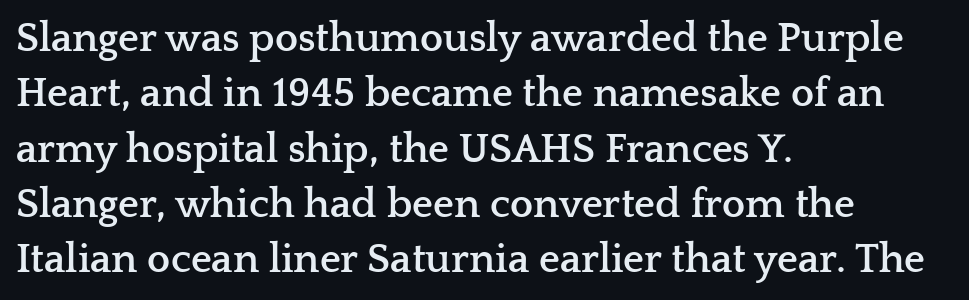
The image shows 41 px semibold, wide serif type, upright; set left-aligned, normal line spacing (1.35x), normal letter spacing, not underlined; low stroke contrast and a medium x-height.
